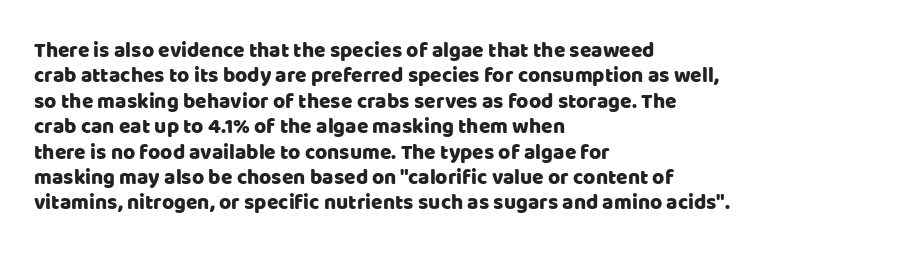
Q: Is the text italic (slanted)? A: No, it is upright.
Q: Is the text underlined? A: No.
Q: How is the paragraph aligned? A: Left-aligned.
Q: Is the spacing between letters normal or unusually wide? A: Normal.
